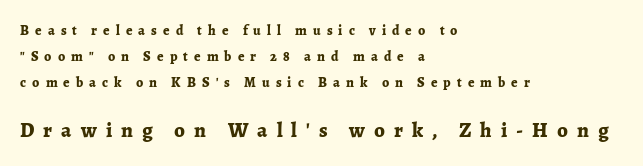
{"italic": "no", "bold": "yes", "underline": "no", "align": "left", "line_spacing_ratio": 1.87, "letter_spacing": "wide", "letter_spacing_em": 0.43, "larger_block": "second", "size_ratio": 1.5, "glyph_px": 21}
